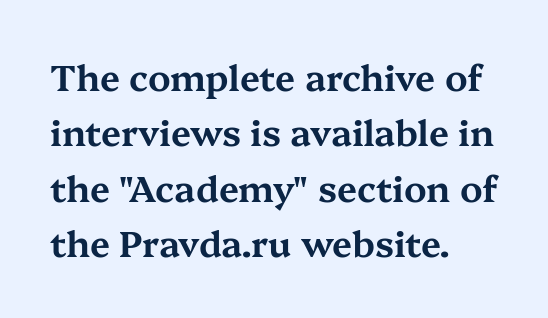
The image shows 36 px wide serif type, upright; set left-aligned, normal line spacing (1.54x), normal letter spacing, not underlined; medium stroke contrast and a medium x-height.
